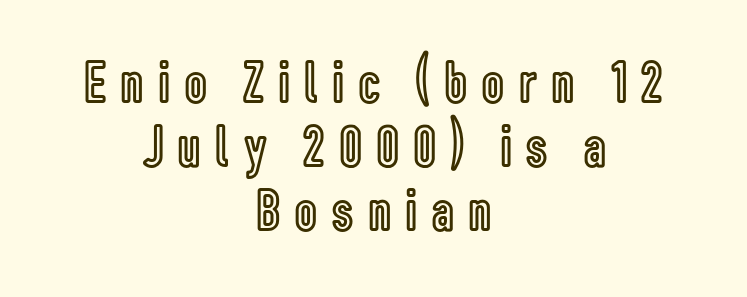
Q: Is the text italic (slanted)? A: No, it is upright.
Q: Is the text underlined? A: No.
Q: How is the paragraph aligned? A: Centered.
Q: Is the spacing between letters normal or unusually wide? A: Unusually wide.
Q: Is the spacing between lines tight, normal or loose? A: Tight.
Q: Width (condensed, normal, or wide)? A: Condensed.
Q: x-height? A: Medium.
Q: Monospaced? A: No.
